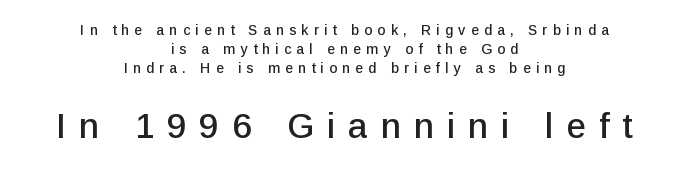
{"serif": "no", "italic": "no", "width": "normal", "stroke_contrast": "low", "x_height": "medium", "monospaced": "no", "underline": "no", "align": "center", "line_spacing": "normal", "line_spacing_ratio": 1.34, "letter_spacing": "wide", "letter_spacing_em": 0.37, "larger_block": "second", "size_ratio": 2.5, "glyph_px": 35}
